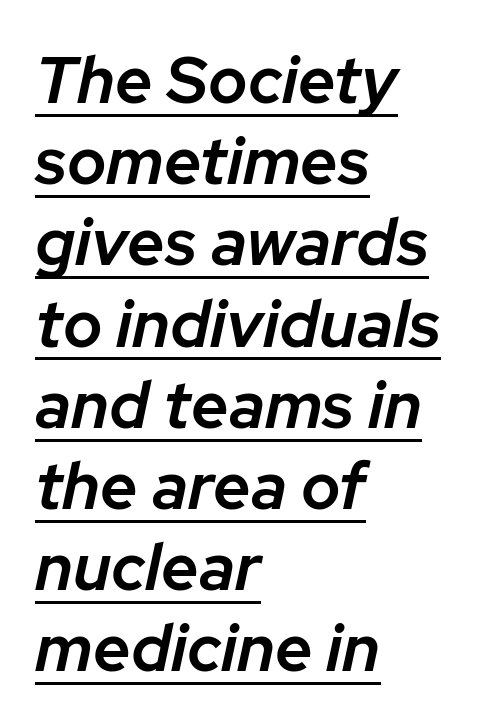
Short note: letters normally spaced. The text block is weighted toward the left margin, trailing off unevenly rightward. Each letter keeps its own natural width here, so spacing adapts to shape. Quick note: italic. Glance below the letters and you will spot a drawn line. Moderately thickened strokes mark this as semibold type.
